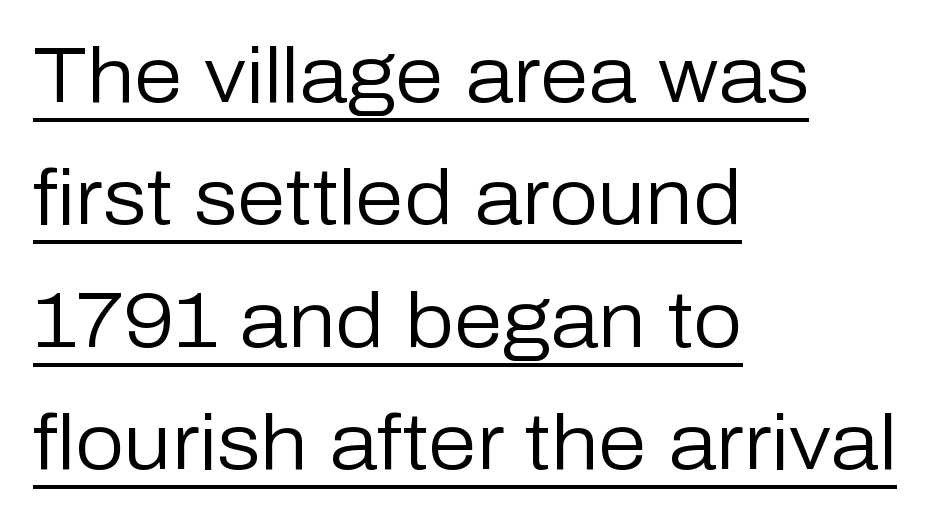
Underlined type. The text was rendered using a sans face with plain stroke endings. A student would call this left alignment; a typographer would say flush left, rag right. The rendering uses natural spacing where letterforms have individual widths.
